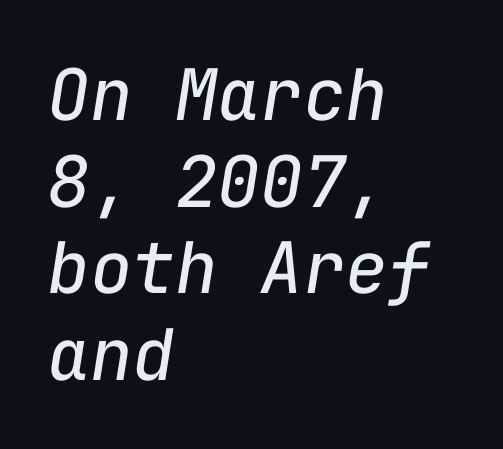
Horizontally, the lines are justified to the leading edge only. This reads as an unemphasized weight, regular at the heaviest. Fixed-width glyphs throughout — classic coding-font behaviour. You could call the tracking neutral — neither tight nor loose. The area under the type is left untouched. An italicized treatment has been applied to the whole sample.
